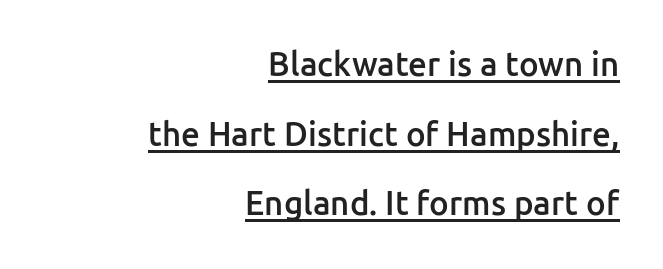
{"serif": "no", "italic": "no", "bold": "semi", "weight": "semibold", "width": "normal", "stroke_contrast": "low", "x_height": "medium", "monospaced": "no", "underline": "yes", "align": "right", "line_spacing": "loose", "line_spacing_ratio": 2.11, "letter_spacing": "normal", "letter_spacing_em": 0.0, "glyph_px": 33}
